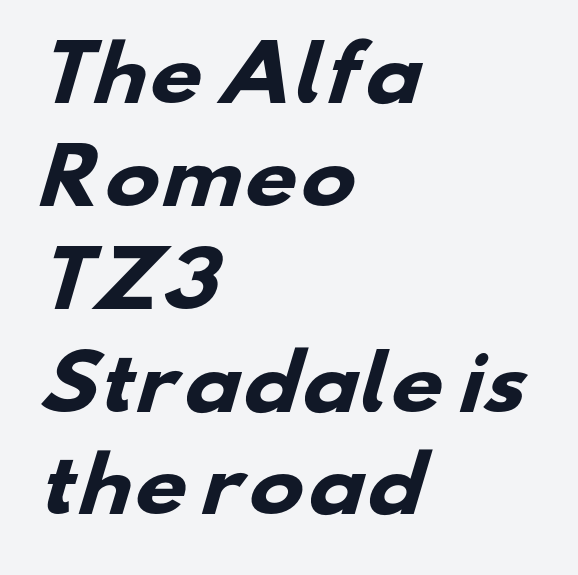
The image shows 74 px heavy, wide sans-serif type; set left-aligned, normal line spacing (1.39x), normal letter spacing, not underlined; low stroke contrast and a small x-height.
